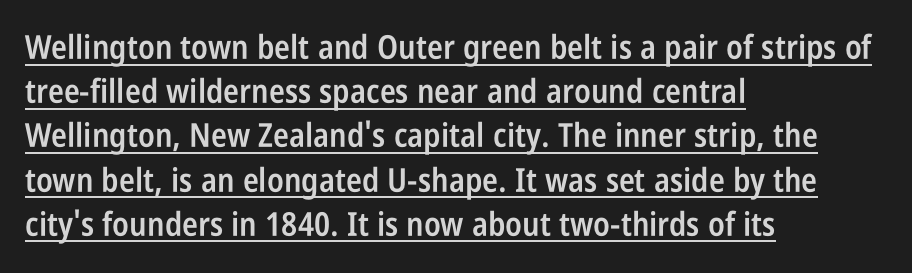
The image shows 33 px semibold, condensed sans-serif type, upright; set left-aligned, normal line spacing (1.34x), normal letter spacing, underlined; low stroke contrast and a large x-height.
